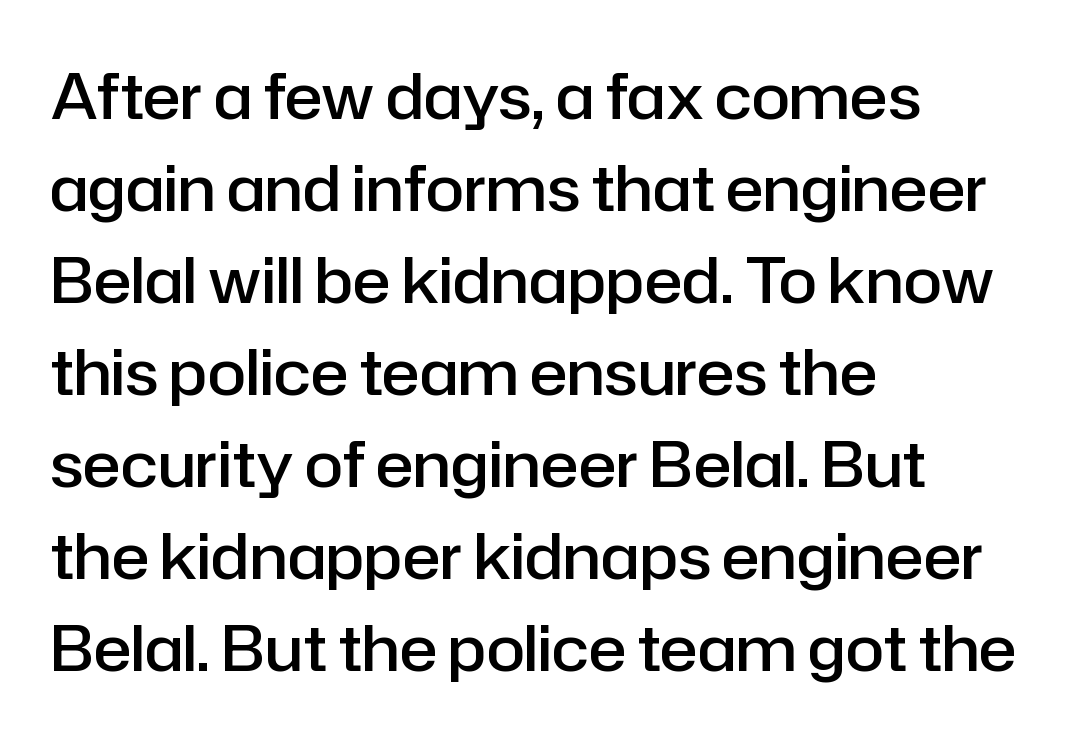
Q: Is the text bold? A: Semi-bold.
Q: Is the text italic (slanted)? A: No, it is upright.
Q: Is the typeface a serif or a sans-serif typeface? A: Sans-serif.
Q: Is the text underlined? A: No.
Q: How is the paragraph aligned? A: Left-aligned.
Q: Is the spacing between letters normal or unusually wide? A: Normal.
Q: Is the spacing between lines tight, normal or loose? A: Normal.
Q: Width (condensed, normal, or wide)? A: Normal.
Q: Stroke contrast? A: Low.
Q: x-height? A: Medium.
Q: Monospaced? A: No.
